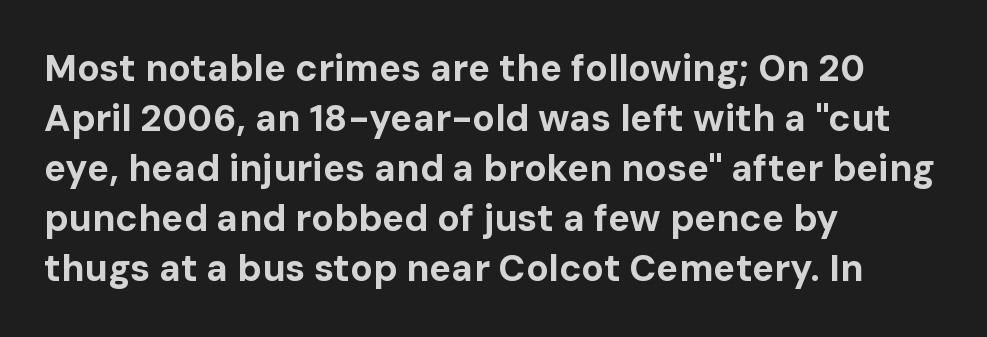
{"serif": "no", "italic": "no", "bold": "yes", "weight": "bold", "width": "normal", "stroke_contrast": "low", "x_height": "medium", "monospaced": "no", "underline": "no", "align": "left", "line_spacing": "normal", "line_spacing_ratio": 1.35, "letter_spacing": "normal", "letter_spacing_em": 0.0, "glyph_px": 37}
